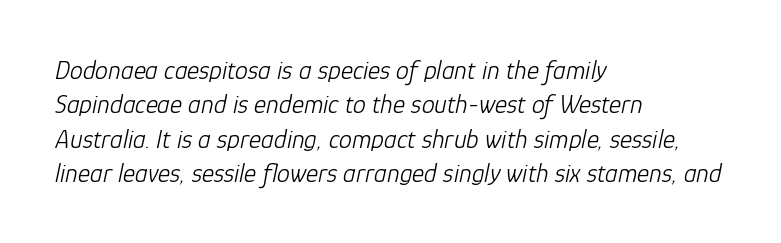
Q: Is the text bold? A: No.
Q: Is the text italic (slanted)? A: Yes, it leans right by about 12 degrees.
Q: Is the text underlined? A: No.
Q: How is the paragraph aligned? A: Left-aligned.
Q: Is the spacing between letters normal or unusually wide? A: Normal.
Q: Is the spacing between lines tight, normal or loose? A: Normal.
